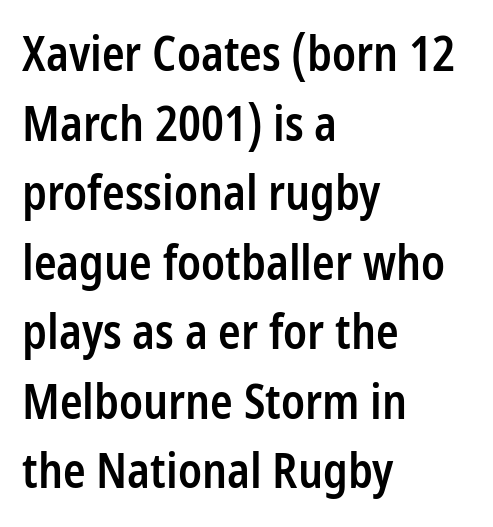
Q: Is the text bold? A: Semi-bold.
Q: Is the text italic (slanted)? A: No, it is upright.
Q: Is the typeface a serif or a sans-serif typeface? A: Sans-serif.
Q: Is the text underlined? A: No.
Q: How is the paragraph aligned? A: Left-aligned.
Q: Is the spacing between letters normal or unusually wide? A: Normal.
Q: Is the spacing between lines tight, normal or loose? A: Normal.
Q: Width (condensed, normal, or wide)? A: Condensed.
Q: Stroke contrast? A: Low.
Q: x-height? A: Medium.
Q: Monospaced? A: No.
